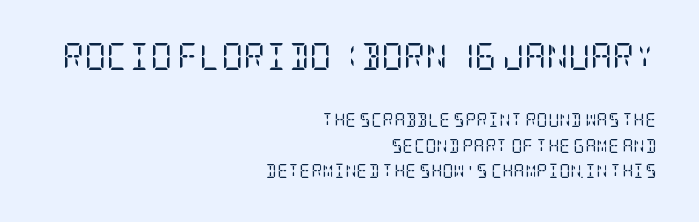
Q: Is the text bold? A: No.
Q: Is the text italic (slanted)? A: No, it is upright.
Q: Is the text underlined? A: No.
Q: How is the paragraph aligned? A: Right-aligned.
Q: Is the spacing between letters normal or unusually wide? A: Normal.
Q: Which block of text is set in a larger size, the first (top) or the second (bottom)? A: The first (top) one.
